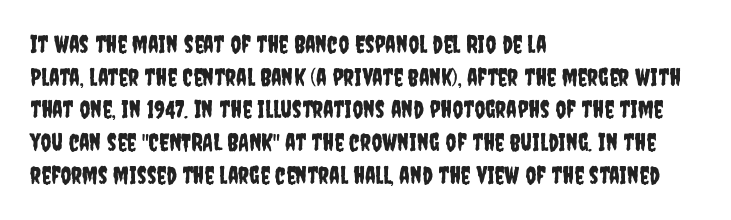
The image shows 24 px text type, upright; set left-aligned, normal line spacing (1.36x), normal letter spacing, not underlined.
